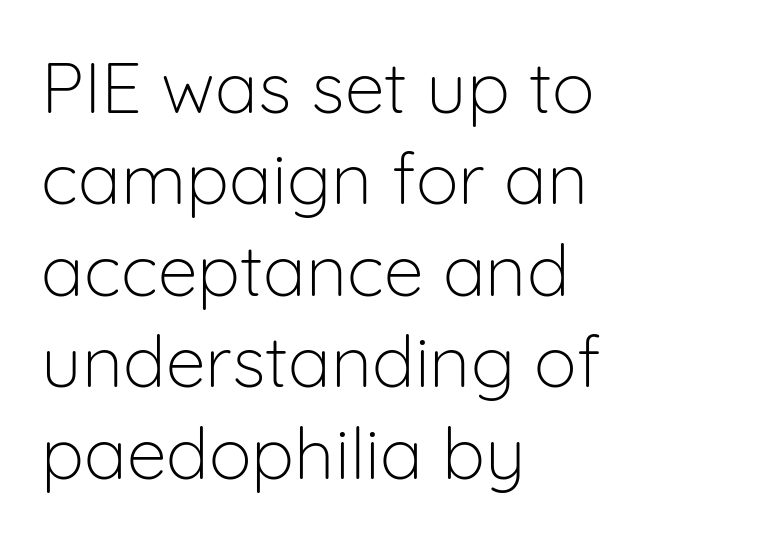
Q: Is the text bold? A: No.
Q: Is the text italic (slanted)? A: No, it is upright.
Q: Is the typeface a serif or a sans-serif typeface? A: Sans-serif.
Q: Is the text underlined? A: No.
Q: How is the paragraph aligned? A: Left-aligned.
Q: Is the spacing between letters normal or unusually wide? A: Normal.
Q: Is the spacing between lines tight, normal or loose? A: Normal.
Q: Width (condensed, normal, or wide)? A: Normal.
Q: Stroke contrast? A: Low.
Q: x-height? A: Medium.
Q: Monospaced? A: No.
